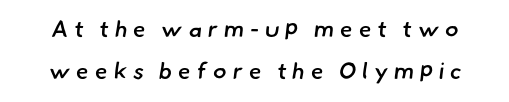
The image shows 23 px text type; set line spacing 1.81x, unusually wide letter spacing (+0.25 em), not underlined.
